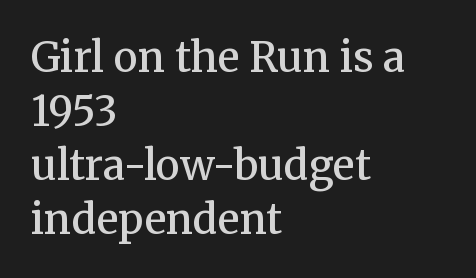
The image shows 41 px semibold serif type, upright; set left-aligned, normal line spacing (1.32x), normal letter spacing, not underlined; medium stroke contrast and a medium x-height.
